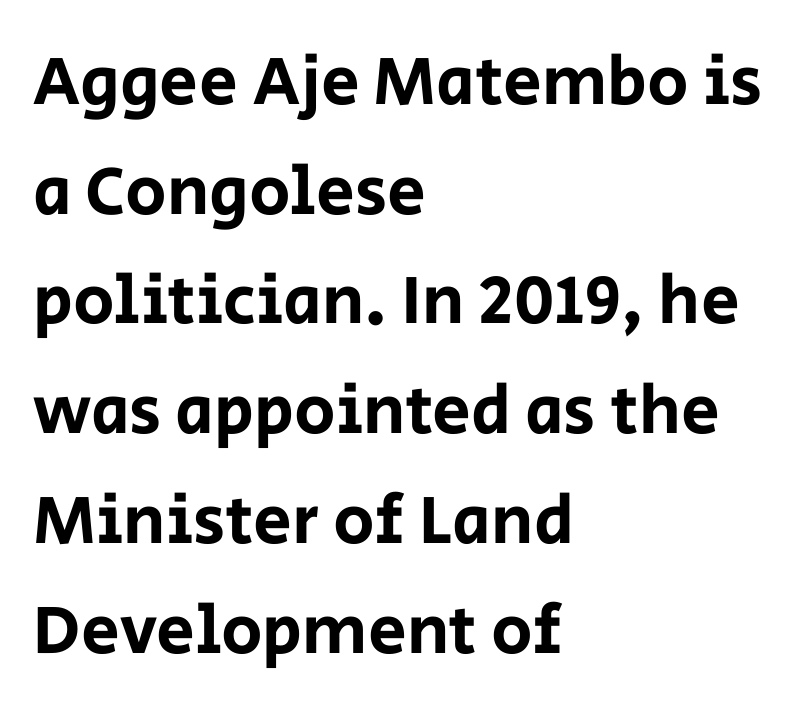
Q: Is the text italic (slanted)? A: No, it is upright.
Q: Is the typeface a serif or a sans-serif typeface? A: Sans-serif.
Q: Is the text underlined? A: No.
Q: How is the paragraph aligned? A: Left-aligned.
Q: Is the spacing between letters normal or unusually wide? A: Normal.
Q: Is the spacing between lines tight, normal or loose? A: Normal.
Q: Width (condensed, normal, or wide)? A: Normal.
Q: Stroke contrast? A: Low.
Q: x-height? A: Large.
Q: Monospaced? A: No.
